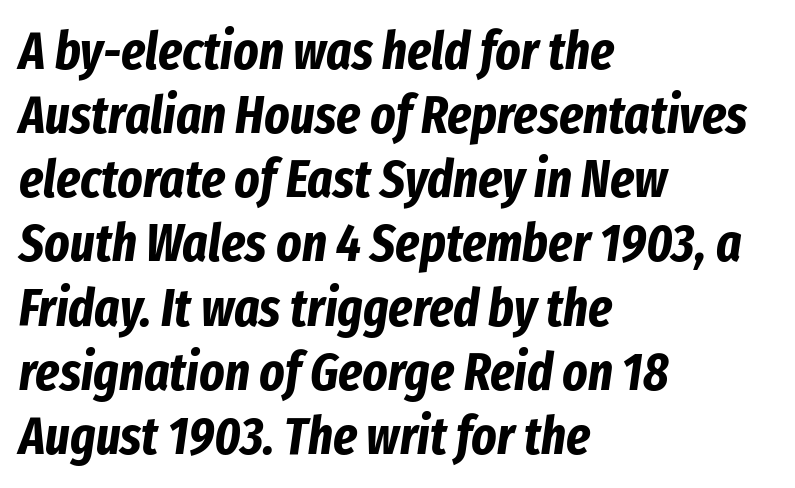
Q: Is the text bold? A: Yes.
Q: Is the text italic (slanted)? A: Yes, it leans right by about 8 degrees.
Q: Is the text underlined? A: No.
Q: How is the paragraph aligned? A: Left-aligned.
Q: Is the spacing between letters normal or unusually wide? A: Normal.
Q: Width (condensed, normal, or wide)? A: Condensed.
Q: Stroke contrast? A: Low.
Q: x-height? A: Medium.
Q: Monospaced? A: No.
